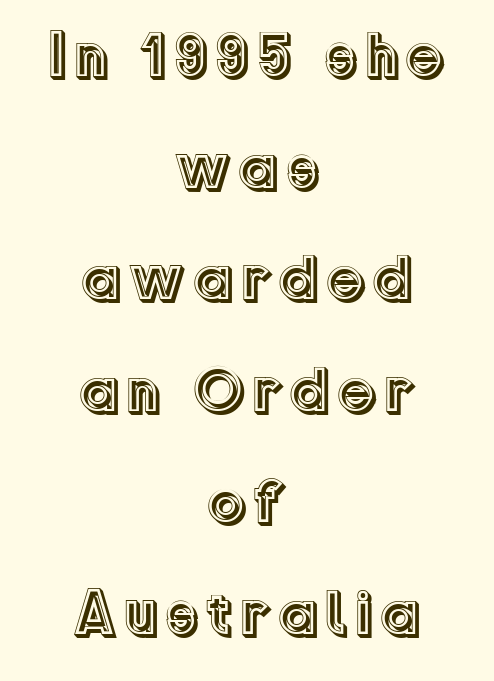
These lines are centered, leaving both edges ragged. Unlike italic type, these characters show no tilt at all. This sample has the flowing, uneven cadence of proportional lettering. Check under the words: just untouched page.
